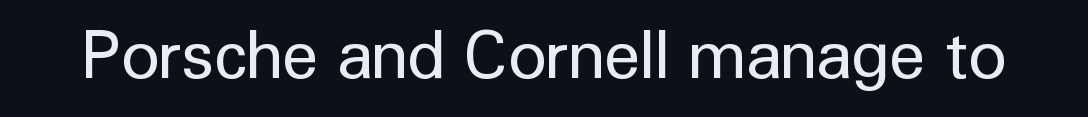
The image shows 66 px regular-weight sans-serif type, upright; set normal letter spacing, not underlined; low stroke contrast and a medium x-height.
